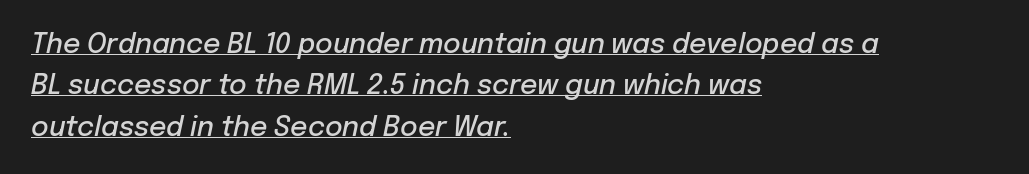
Q: Is the text bold? A: Semi-bold.
Q: Is the text italic (slanted)? A: Yes, it leans right by about 12 degrees.
Q: Is the text underlined? A: Yes.
Q: How is the paragraph aligned? A: Left-aligned.
Q: Is the spacing between letters normal or unusually wide? A: Normal.
Q: Is the spacing between lines tight, normal or loose? A: Normal.
